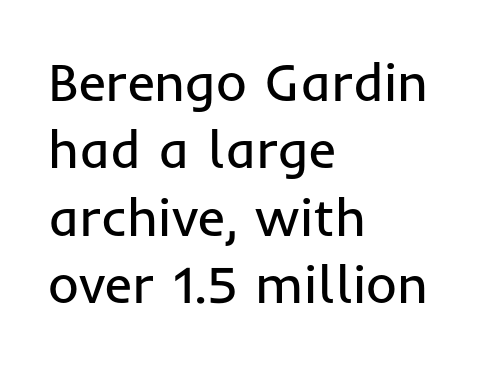
Beneath every word, the page is bare. Is this a heavy cut? Hardly; it is regular or lighter. Ascenders rise straight up at ninety degrees. Note the varied advance widths — an 'i' is clearly narrower than an 'm'.
